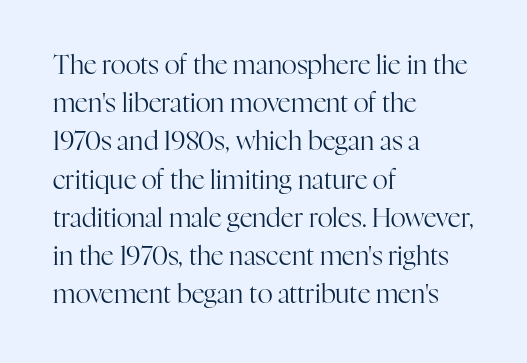
Q: Is the text bold? A: No.
Q: Is the text italic (slanted)? A: No, it is upright.
Q: Is the text underlined? A: No.
Q: How is the paragraph aligned? A: Left-aligned.
Q: Is the spacing between letters normal or unusually wide? A: Normal.
Q: Is the spacing between lines tight, normal or loose? A: Normal.
